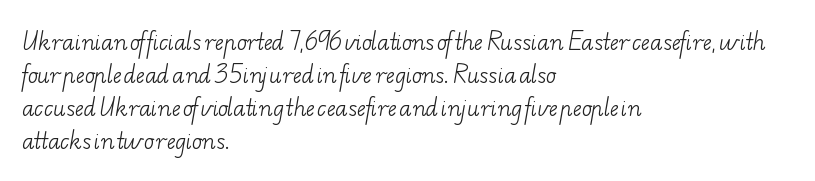
{"bold": "no", "underline": "no", "align": "left", "line_spacing": "normal", "line_spacing_ratio": 1.57, "letter_spacing": "normal", "letter_spacing_em": 0.0, "glyph_px": 21}
